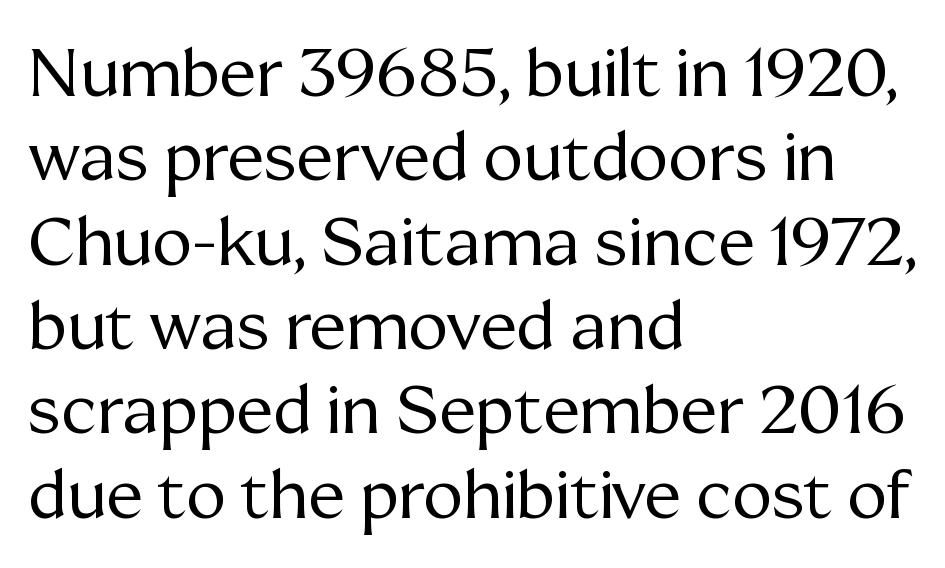
Characters follow at the spacing the type designer built in. The rendering anchors every line to the left-hand side. Counters stay open thanks to moderate or lighter strokes. Words float on clear page, feet unadorned. No italicization has been applied; the sample stays upright.
